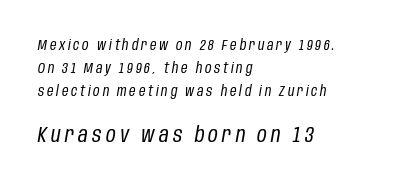
Q: Is the text bold? A: No.
Q: Is the text italic (slanted)? A: Yes, it leans right by about 10 degrees.
Q: Is the text underlined? A: No.
Q: How is the paragraph aligned? A: Left-aligned.
Q: Is the spacing between letters normal or unusually wide? A: Unusually wide.
Q: Is the spacing between lines tight, normal or loose? A: Normal.
Q: Which block of text is set in a larger size, the first (top) or the second (bottom)? A: The second (bottom) one.
